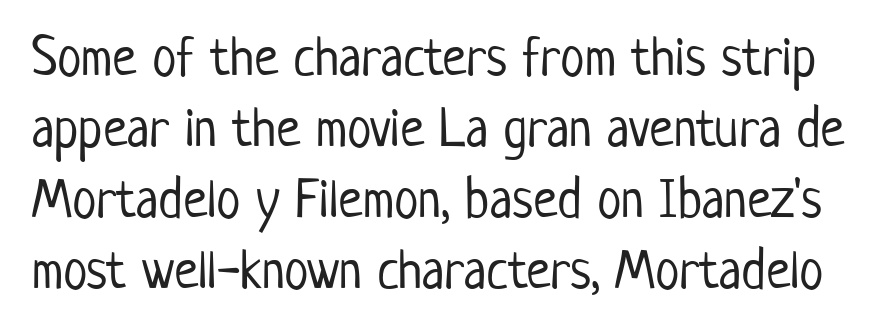
Tall strokes in this sample are plumb rather than angled. The space between consecutive lines is moderate. Serif or sans? Sans — the stroke terminals are bare. No chunkiness to these letters — they're not bold.
